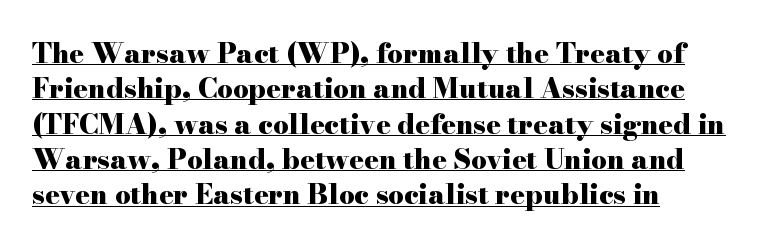
Q: Is the text bold? A: Yes.
Q: Is the text italic (slanted)? A: No, it is upright.
Q: Is the text underlined? A: Yes.
Q: How is the paragraph aligned? A: Left-aligned.
Q: Is the spacing between letters normal or unusually wide? A: Normal.
Q: Is the spacing between lines tight, normal or loose? A: Normal.
